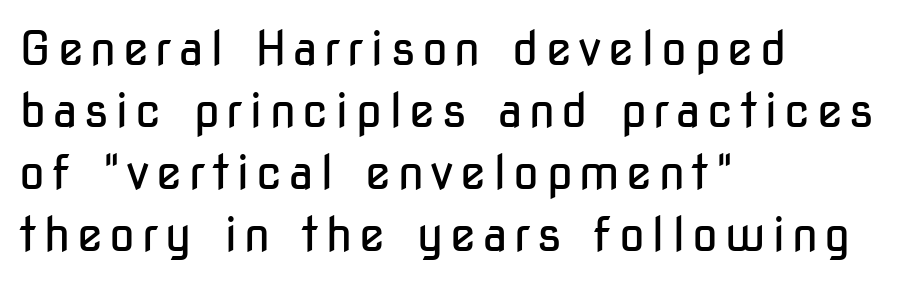
Q: Is the text bold? A: No.
Q: Is the text italic (slanted)? A: No, it is upright.
Q: Is the typeface a serif or a sans-serif typeface? A: Sans-serif.
Q: Is the text underlined? A: No.
Q: How is the paragraph aligned? A: Left-aligned.
Q: Is the spacing between lines tight, normal or loose? A: Normal.
Q: Width (condensed, normal, or wide)? A: Condensed.
Q: Stroke contrast? A: Low.
Q: x-height? A: Medium.
Q: Monospaced? A: No.
